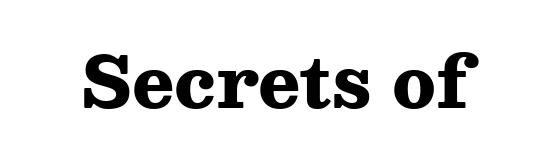
Q: Is the text bold? A: Yes.
Q: Is the text italic (slanted)? A: No, it is upright.
Q: Is the typeface a serif or a sans-serif typeface? A: Serif.
Q: Is the text underlined? A: No.
Q: Is the spacing between letters normal or unusually wide? A: Normal.
Q: Width (condensed, normal, or wide)? A: Wide.
Q: Stroke contrast? A: Medium.
Q: x-height? A: Medium.
Q: Monospaced? A: No.
